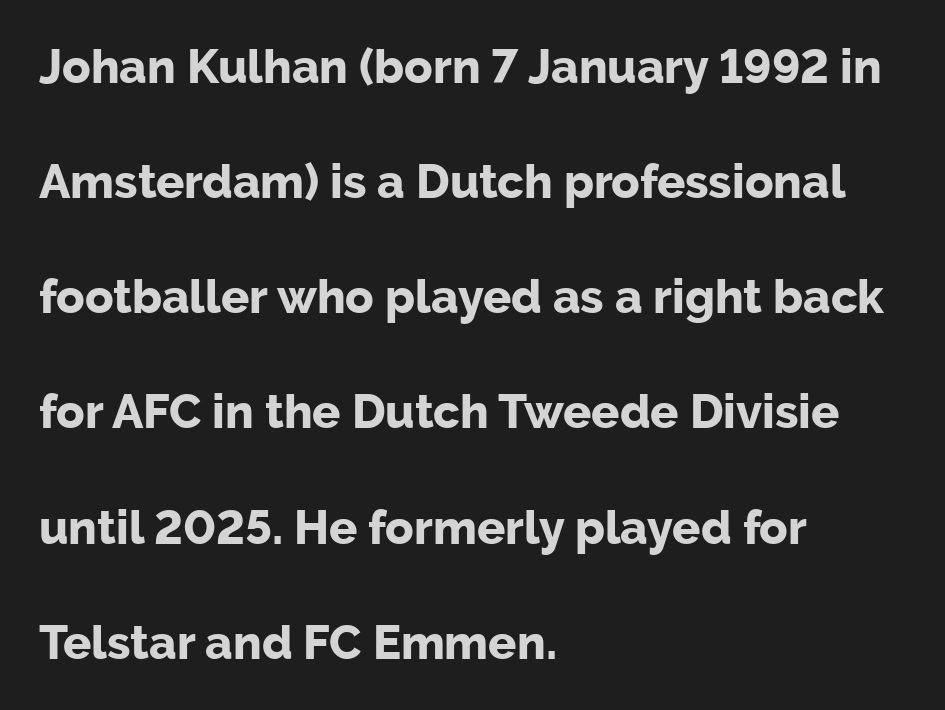
{"serif": "no", "italic": "no", "bold": "yes", "weight": "bold", "width": "normal", "stroke_contrast": "low", "x_height": "medium", "monospaced": "no", "underline": "no", "align": "left", "line_spacing": "loose", "line_spacing_ratio": 2.45, "letter_spacing": "normal", "letter_spacing_em": 0.0, "glyph_px": 47}
